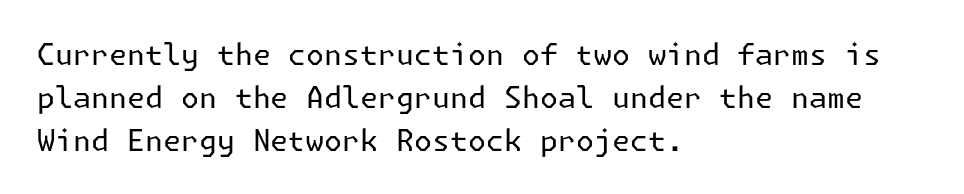
Q: Is the text bold? A: No.
Q: Is the text italic (slanted)? A: No, it is upright.
Q: Is the typeface a serif or a sans-serif typeface? A: Sans-serif.
Q: Is the text underlined? A: No.
Q: How is the paragraph aligned? A: Left-aligned.
Q: Is the spacing between letters normal or unusually wide? A: Normal.
Q: Is the spacing between lines tight, normal or loose? A: Normal.
Q: Width (condensed, normal, or wide)? A: Normal.
Q: Stroke contrast? A: Low.
Q: x-height? A: Medium.
